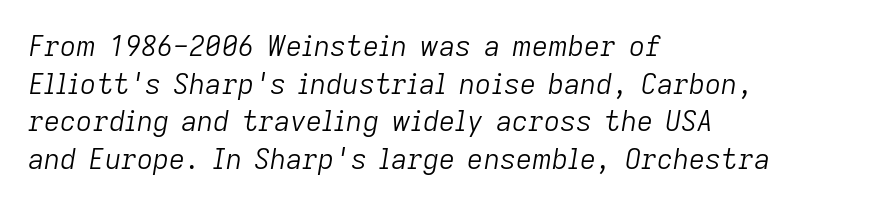
The image shows 28 px light type, italic (leaning right); set left-aligned, normal line spacing (1.34x), normal letter spacing, not underlined; low stroke contrast and a medium x-height.
